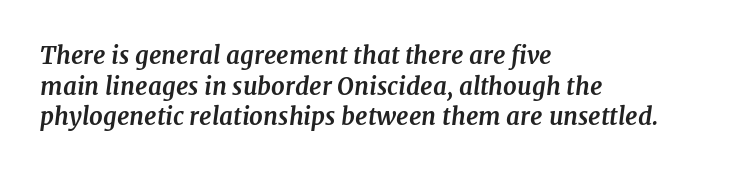
The image shows 24 px bold type, italic (leaning right); set left-aligned, normal line spacing (1.28x), normal letter spacing, not underlined.
